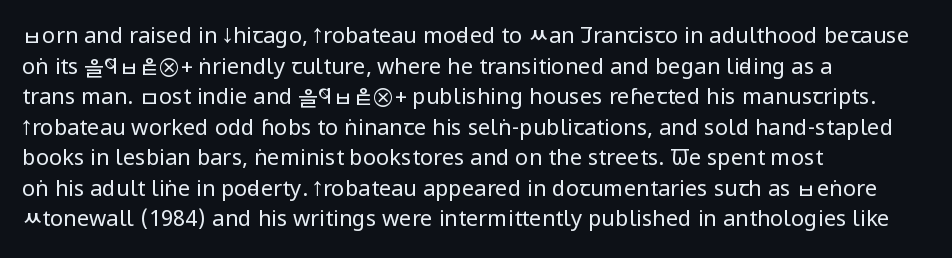
Q: Is the text bold? A: No.
Q: Is the text italic (slanted)? A: No, it is upright.
Q: Is the text underlined? A: No.
Q: How is the paragraph aligned? A: Left-aligned.
Q: Is the spacing between letters normal or unusually wide? A: Normal.
Q: Is the spacing between lines tight, normal or loose? A: Normal.
